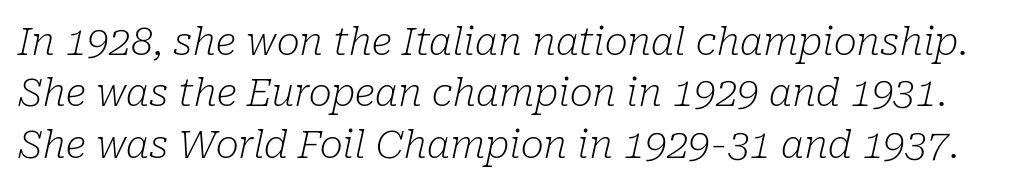
A typesetter would call this leading conventional body-copy spacing. The zone under the glyphs is completely vacant. Note: serifs present on the glyphs. The font is comparable to plain body text, perhaps lighter. The rendering keeps characters at their native spacing. Does the lettering tilt? It does — this is italic.
